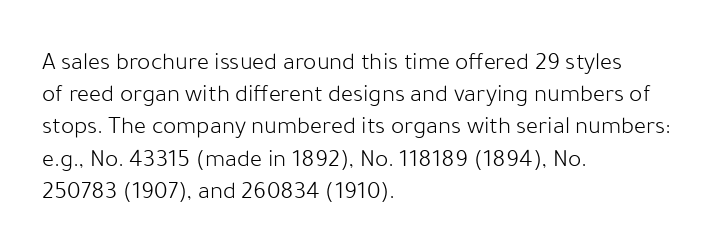
These lines keep a tight, regular rhythm from letter to letter. This sample is left-justified, so line endings fall wherever the words run out. The space between consecutive lines is moderate. Do the letters lean? They stand straight. The passage shown is not underscored anywhere. Stems and bowls with no extra thickness — not bold.
